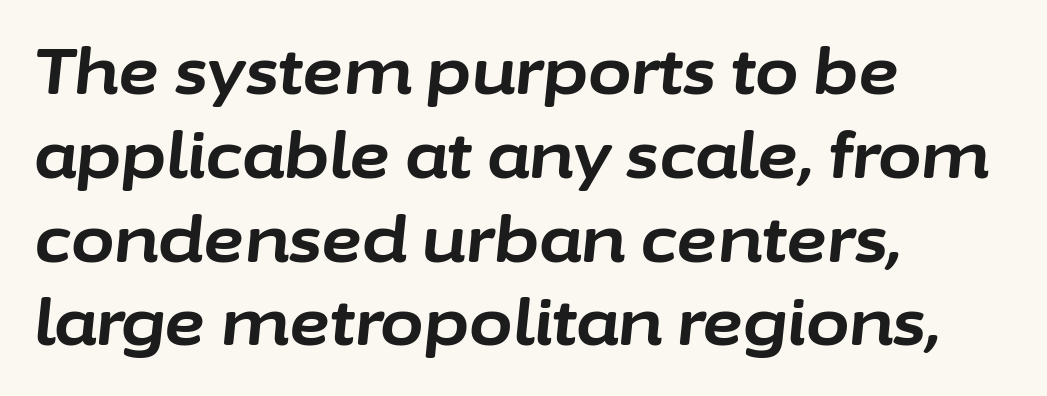
Q: Is the text bold? A: Yes.
Q: Is the text italic (slanted)? A: Yes, it leans right by about 6 degrees.
Q: Is the text underlined? A: No.
Q: How is the paragraph aligned? A: Left-aligned.
Q: Is the spacing between letters normal or unusually wide? A: Normal.
Q: Is the spacing between lines tight, normal or loose? A: Normal.
Q: Width (condensed, normal, or wide)? A: Normal.
Q: Stroke contrast? A: Low.
Q: x-height? A: Medium.
Q: Monospaced? A: No.
